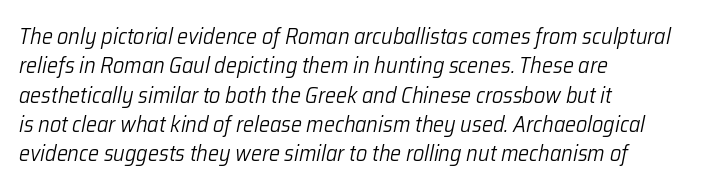
Q: Is the text bold? A: No.
Q: Is the text italic (slanted)? A: Yes, it leans right by about 12 degrees.
Q: Is the text underlined? A: No.
Q: How is the paragraph aligned? A: Left-aligned.
Q: Is the spacing between letters normal or unusually wide? A: Normal.
Q: Is the spacing between lines tight, normal or loose? A: Normal.
